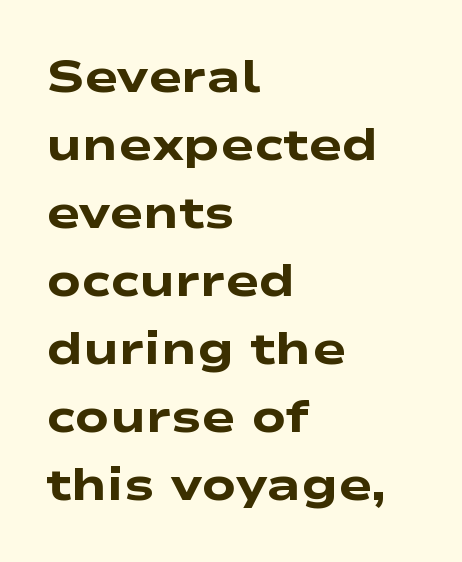
{"serif": "no", "bold": "yes", "weight": "heavy", "width": "wide", "stroke_contrast": "low", "x_height": "medium", "monospaced": "no", "underline": "no", "align": "left", "line_spacing": "normal", "line_spacing_ratio": 1.51, "letter_spacing": "normal", "letter_spacing_em": 0.0, "glyph_px": 45}
